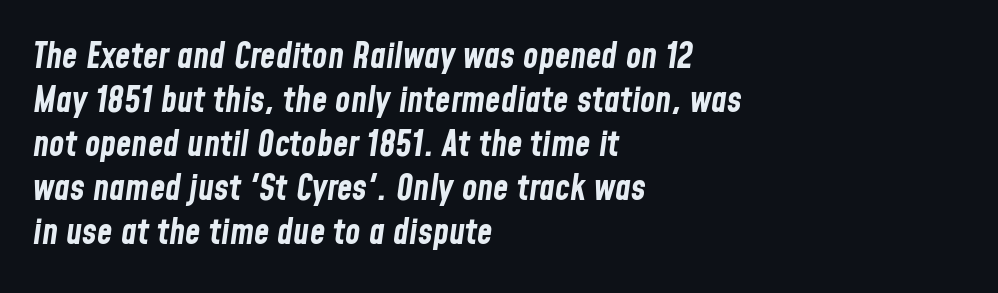
Note the varied advance widths — an 'i' is clearly narrower than an 'm'. Rule under the text: the space is simply empty. Students, observe: this is what conventionally led text looks like. Posture: slanted. Honestly, the letter spacing is just normal — you wouldn't notice it.
